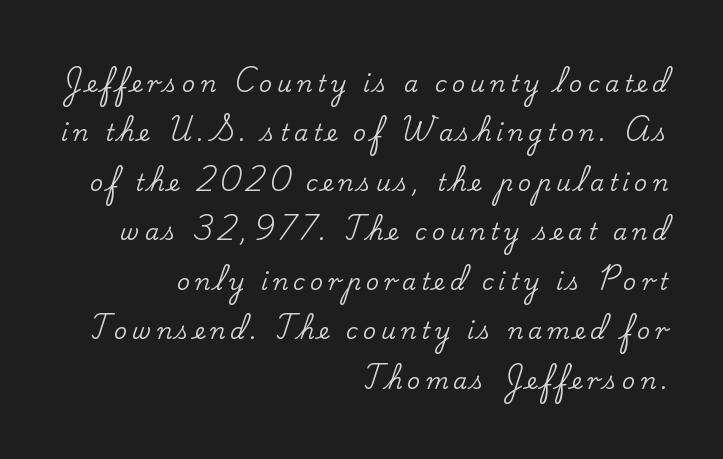
Q: Is the text italic (slanted)? A: Yes.
Q: Is the text underlined? A: No.
Q: How is the paragraph aligned? A: Right-aligned.
Q: Is the spacing between letters normal or unusually wide? A: Unusually wide.
Q: Is the spacing between lines tight, normal or loose? A: Loose.
